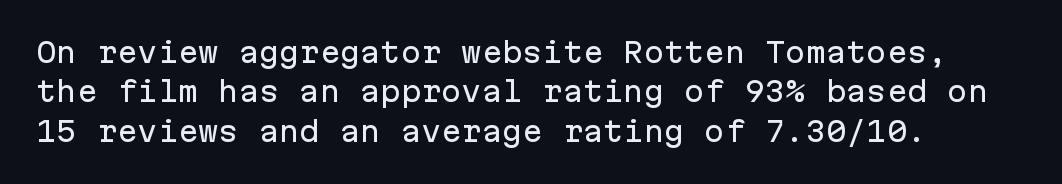
{"italic": "no", "underline": "no", "line_spacing": "normal", "line_spacing_ratio": 1.46, "letter_spacing": "normal", "letter_spacing_em": 0.0, "glyph_px": 27}
